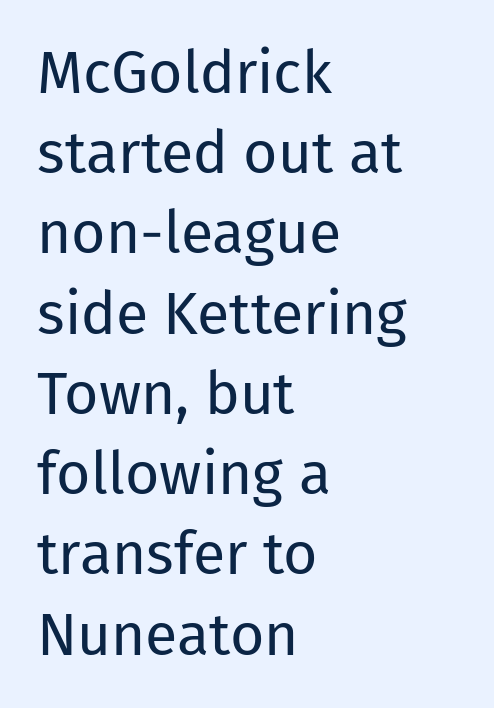
{"serif": "no", "italic": "no", "bold": "no", "weight": "regular", "width": "normal", "stroke_contrast": "low", "x_height": "medium", "monospaced": "no", "underline": "no", "align": "left", "line_spacing": "normal", "line_spacing_ratio": 1.36, "letter_spacing": "normal", "letter_spacing_em": 0.0, "glyph_px": 59}
